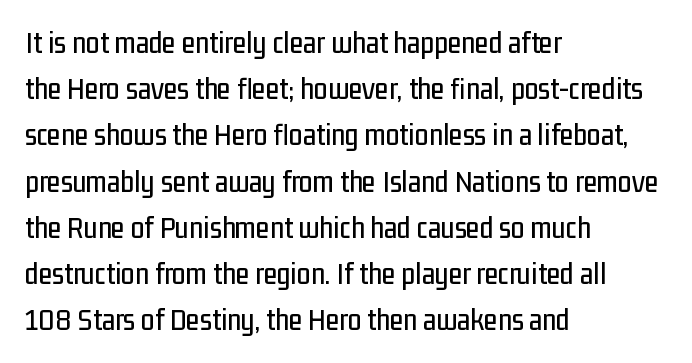
Check where the strokes stop: nothing finishes them off — pure sans. Look at the tracking — it's just the regular setting, nothing added. The letters stand straight up with perfectly vertical stems. This sample is left-justified, so line endings fall wherever the words run out. The string is rendered with underlining switched off. Is this a fixed-width face? No — the glyphs have proportional, varying widths.
